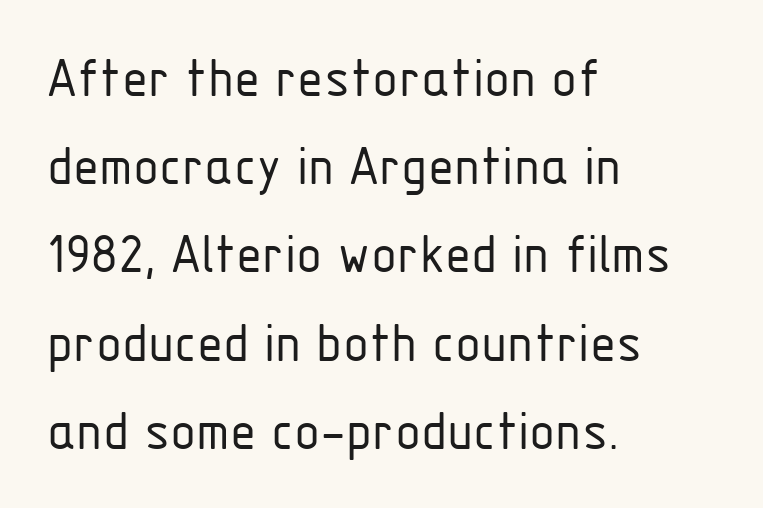
The image shows 60 px light, condensed sans-serif type, upright; set left-aligned, normal line spacing (1.47x), normal letter spacing, not underlined; low stroke contrast and a medium x-height.
